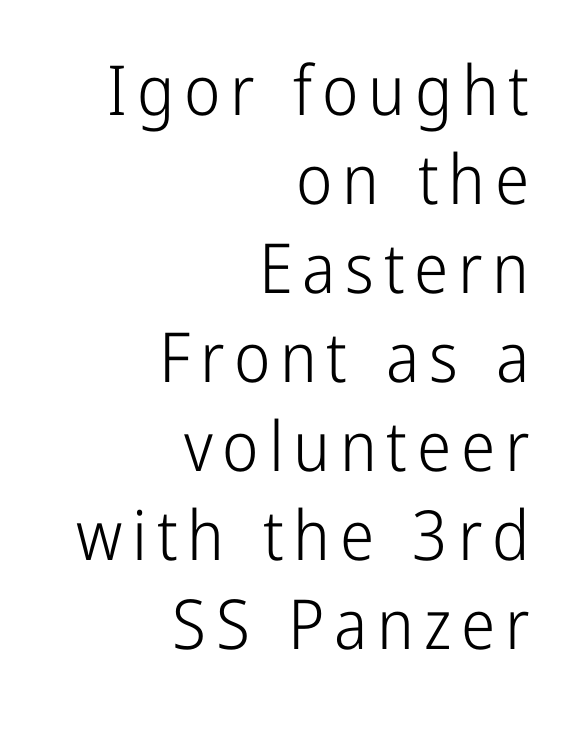
The image shows 69 px light, condensed sans-serif type, upright; set right-aligned, normal line spacing (1.29x), not underlined; low stroke contrast and a medium x-height.
